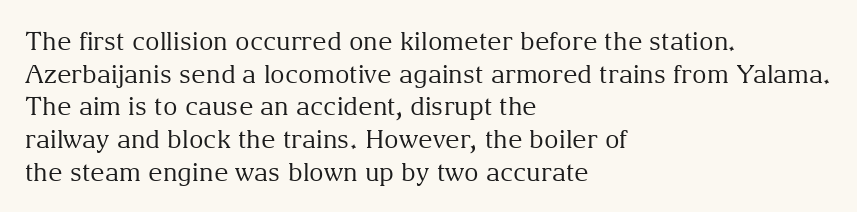
Q: Is the text bold? A: No.
Q: Is the text italic (slanted)? A: No, it is upright.
Q: Is the text underlined? A: No.
Q: How is the paragraph aligned? A: Left-aligned.
Q: Is the spacing between letters normal or unusually wide? A: Normal.
Q: Is the spacing between lines tight, normal or loose? A: Normal.
